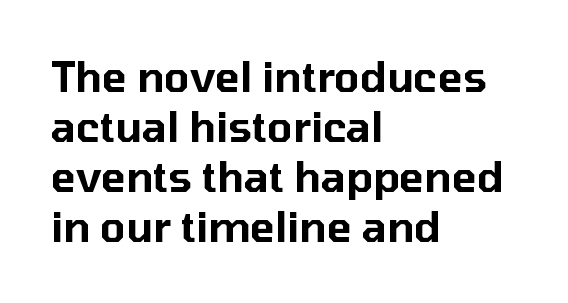
Q: Is the text italic (slanted)? A: No, it is upright.
Q: Is the typeface a serif or a sans-serif typeface? A: Sans-serif.
Q: Is the text underlined? A: No.
Q: How is the paragraph aligned? A: Left-aligned.
Q: Is the spacing between letters normal or unusually wide? A: Normal.
Q: Width (condensed, normal, or wide)? A: Normal.
Q: Stroke contrast? A: Low.
Q: x-height? A: Medium.
Q: Monospaced? A: No.
